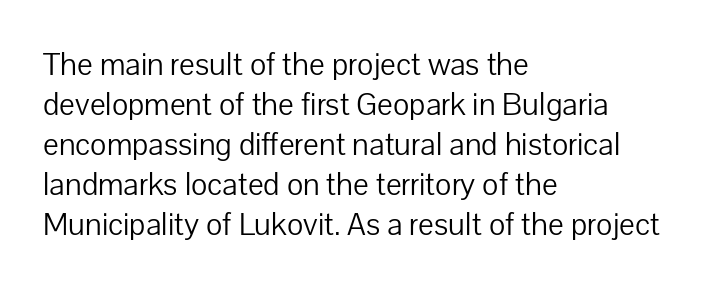
The image shows 33 px light sans-serif type, upright; set left-aligned, line spacing 1.21x, normal letter spacing, not underlined; low stroke contrast and a medium x-height.
